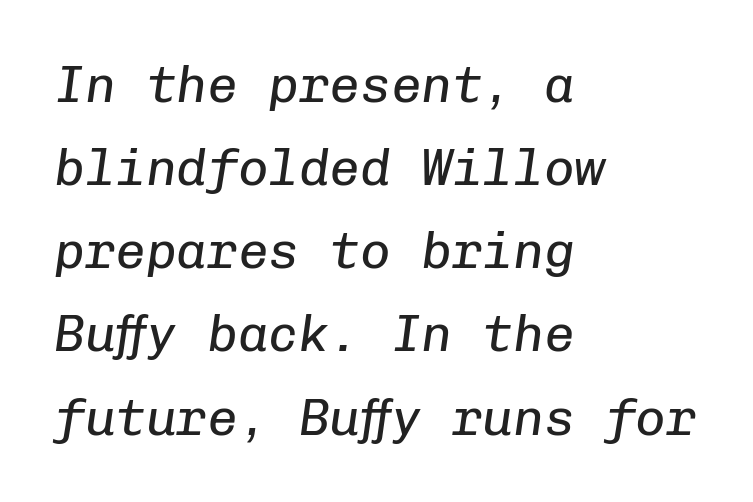
{"italic": "yes", "lean": "right", "slant_degrees": 8, "bold": "no", "weight": "regular", "width": "normal", "stroke_contrast": "low", "x_height": "medium", "monospaced": "yes", "underline": "no", "align": "left", "line_spacing": "normal", "line_spacing_ratio": 1.63, "letter_spacing": "normal", "letter_spacing_em": 0.0, "glyph_px": 51}
